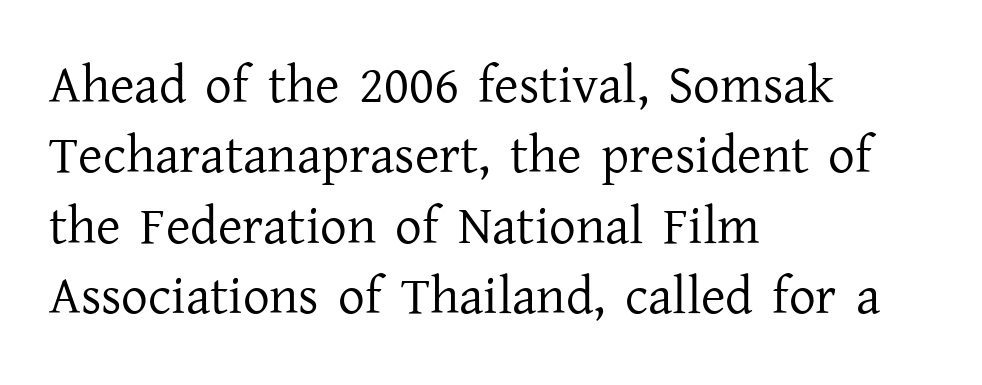
Q: Is the text bold? A: No.
Q: Is the text italic (slanted)? A: No, it is upright.
Q: Is the typeface a serif or a sans-serif typeface? A: Serif.
Q: Is the text underlined? A: No.
Q: How is the paragraph aligned? A: Left-aligned.
Q: Is the spacing between letters normal or unusually wide? A: Normal.
Q: Is the spacing between lines tight, normal or loose? A: Normal.
Q: Width (condensed, normal, or wide)? A: Normal.
Q: Stroke contrast? A: Low.
Q: x-height? A: Medium.
Q: Monospaced? A: No.
